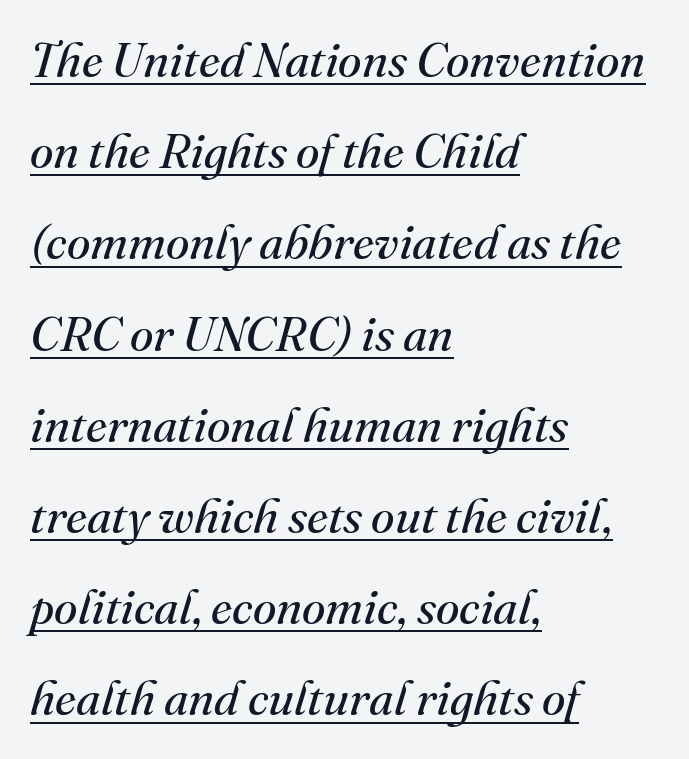
Q: Is the text bold? A: No.
Q: Is the text italic (slanted)? A: Yes, it leans right by about 16 degrees.
Q: Is the typeface a serif or a sans-serif typeface? A: Serif.
Q: Is the text underlined? A: Yes.
Q: How is the paragraph aligned? A: Left-aligned.
Q: Is the spacing between letters normal or unusually wide? A: Normal.
Q: Is the spacing between lines tight, normal or loose? A: Loose.
Q: Width (condensed, normal, or wide)? A: Normal.
Q: Stroke contrast? A: Medium.
Q: x-height? A: Small.
Q: Monospaced? A: No.
